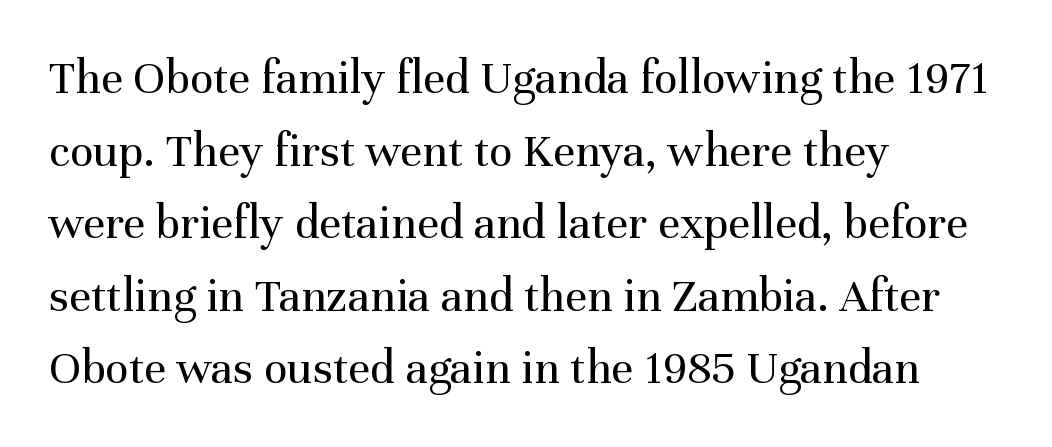
A typesetter would label this face a serif. Bare-footed words on every line. Normally led — the rows are evenly, conventionally spaced. The rendering anchors every line to the left-hand side. Glyph-to-glyph distance matches everyday printed text.
